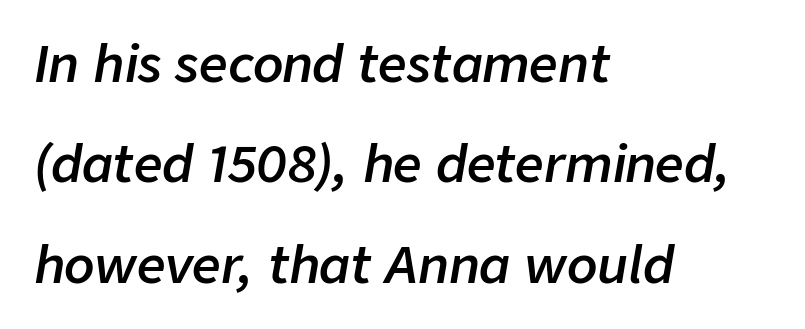
Glance below the letters and you will spot only blank space. Line spacing here is loose. How are the letters spaced? Ordinarily, with no added tracking. As a designer I'd log this as weight 600, semibold.
